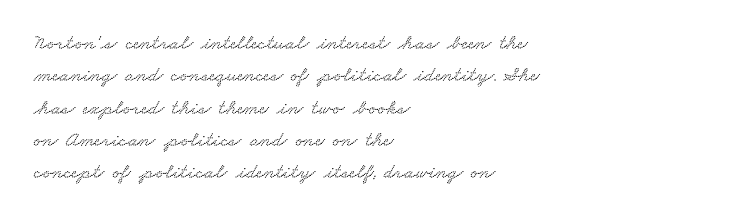
Type without underlining. Left-aligned paragraph, ragged on the right. Words appear dense and cohesive because spacing is normal. The rows are spaced the way most documents space them.
